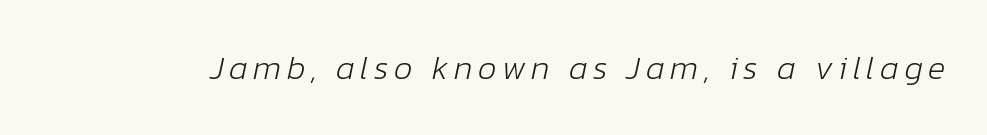
The image shows 33 px light type, italic (leaning right); set not underlined; low stroke contrast and a medium x-height.
